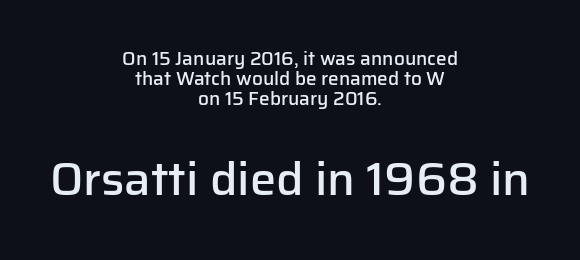
A bare baseline throughout the passage. This block would grow much taller if given ordinary leading; it's compressed now. Unlike a traditional serif, this face leaves its strokes unadorned. Italic? Not at all — the glyphs are vertical. Each word holds together tightly as a unit, with standard inter-letter gaps.
